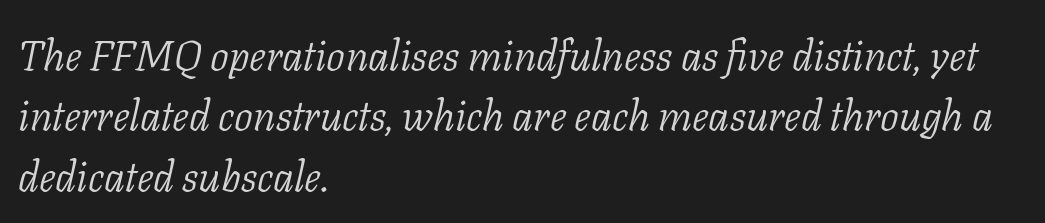
{"serif": "yes", "italic": "yes", "lean": "right", "slant_degrees": 11, "bold": "no", "weight": "light", "width": "normal", "stroke_contrast": "low", "x_height": "medium", "monospaced": "no", "underline": "no", "align": "left", "line_spacing": "normal", "line_spacing_ratio": 1.44, "letter_spacing": "normal", "letter_spacing_em": 0.0, "glyph_px": 42}
